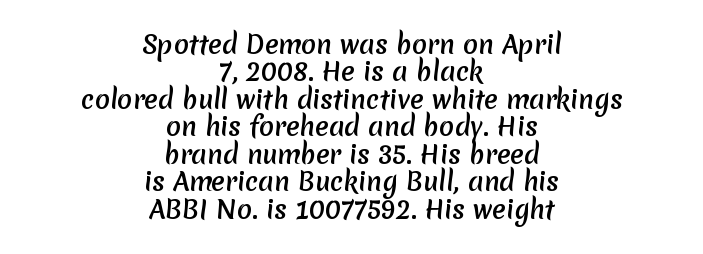
The image shows 25 px bold type; set centered, tight line spacing (1.1x), normal letter spacing, not underlined.
